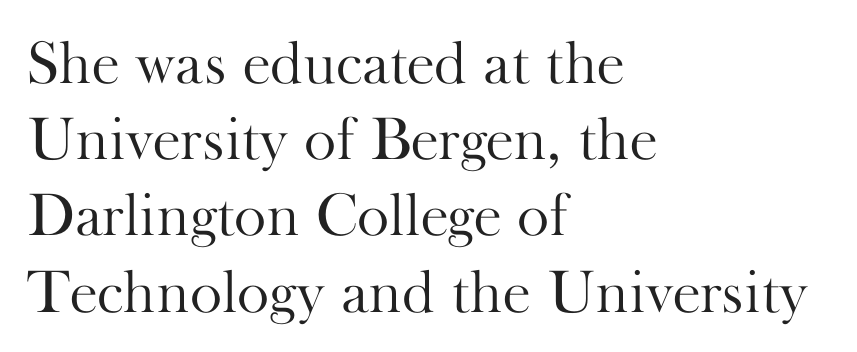
The image shows 61 px light serif type, upright; set left-aligned, normal line spacing (1.25x), normal letter spacing, not underlined; high stroke contrast and a small x-height.
